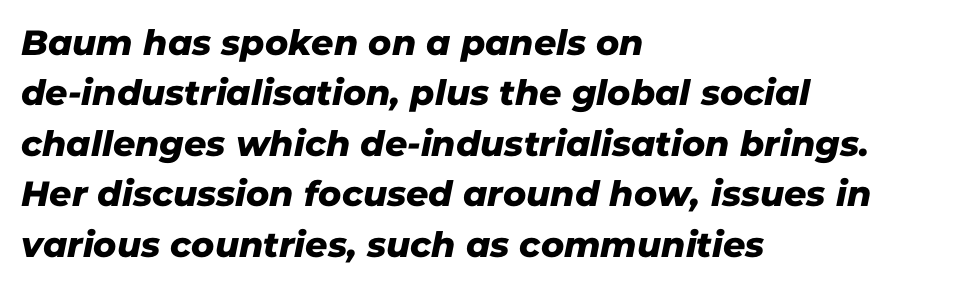
Serifs: no, the terminals of the letterforms are clean. The passage shown is typed in a proportional face where columns would drift. Only glyphs here, with clear space below each row. Tracking here is standard; glyphs follow each other at the usual distance. The rag falls on the right side of this text block.
